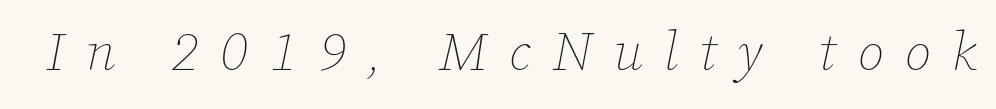
Q: Is the text bold? A: No.
Q: Is the text italic (slanted)? A: Yes, it leans right by about 12 degrees.
Q: Is the text underlined? A: No.
Q: Is the spacing between letters normal or unusually wide? A: Unusually wide.
Q: Width (condensed, normal, or wide)? A: Normal.
Q: Stroke contrast? A: Low.
Q: x-height? A: Medium.
Q: Monospaced? A: No.
